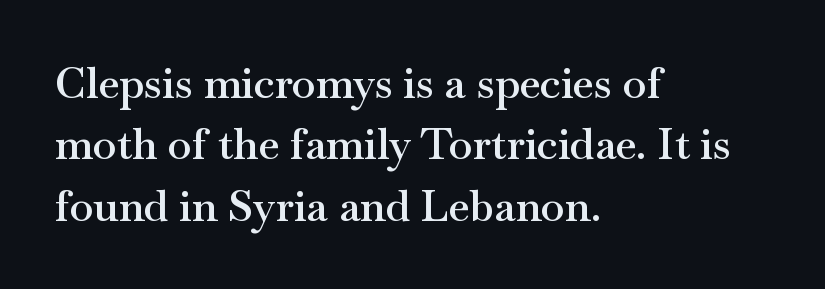
The image shows 43 px semibold, wide serif type, upright; set left-aligned, normal line spacing (1.43x), normal letter spacing, not underlined; medium stroke contrast and a small x-height.
